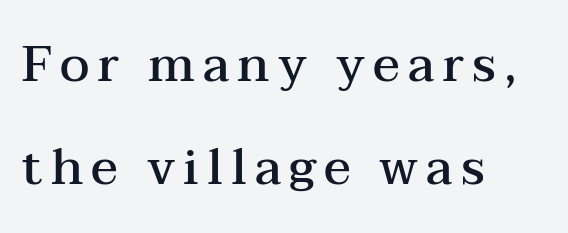
{"serif": "yes", "italic": "no", "bold": "semi", "weight": "semibold", "width": "wide", "stroke_contrast": "medium", "x_height": "medium", "monospaced": "no", "underline": "no", "align": "left", "line_spacing": "loose", "line_spacing_ratio": 2.06, "glyph_px": 50}
